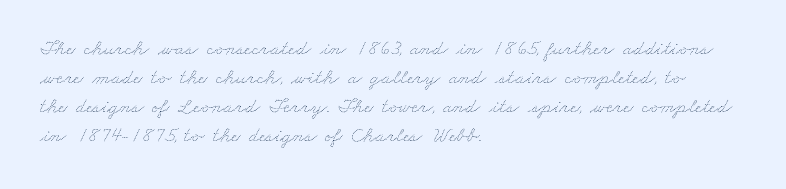
Q: Is the text bold? A: No.
Q: Is the text underlined? A: No.
Q: How is the paragraph aligned? A: Left-aligned.
Q: Is the spacing between letters normal or unusually wide? A: Normal.
Q: Is the spacing between lines tight, normal or loose? A: Normal.
